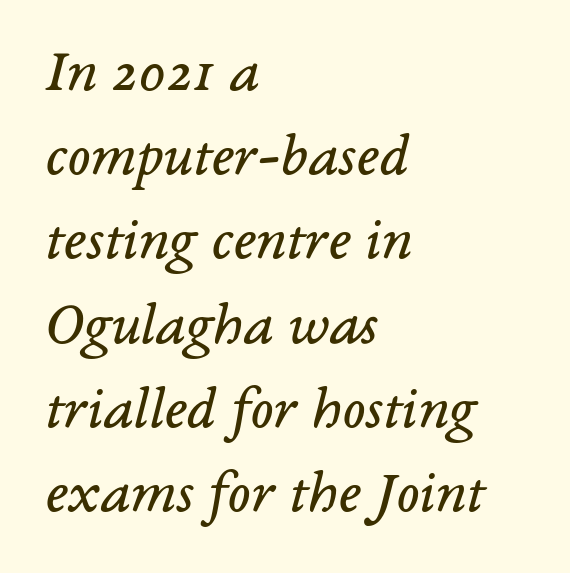
{"serif": "yes", "italic": "yes", "lean": "right", "slant_degrees": 14, "bold": "no", "weight": "regular", "width": "normal", "stroke_contrast": "low", "x_height": "medium", "monospaced": "no", "underline": "no", "align": "left", "line_spacing": "normal", "line_spacing_ratio": 1.38, "letter_spacing": "normal", "letter_spacing_em": 0.0, "glyph_px": 61}
